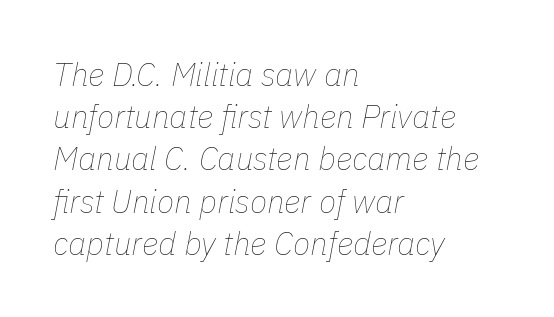
Spacing verdict: proportional, widths tailored to each character. The strip under each line holds only bare page. The font is comparable to plain body text, perhaps lighter. The paragraph shown leans on its left margin. The whole block is typeset with a tilt. The tracking reads as untouched default to a designer's eye.
